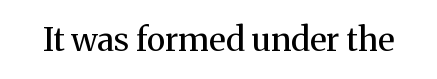
{"serif": "yes", "italic": "no", "bold": "no", "weight": "regular", "width": "normal", "stroke_contrast": "medium", "x_height": "medium", "monospaced": "no", "underline": "no", "letter_spacing": "normal", "letter_spacing_em": 0.0, "glyph_px": 33}
